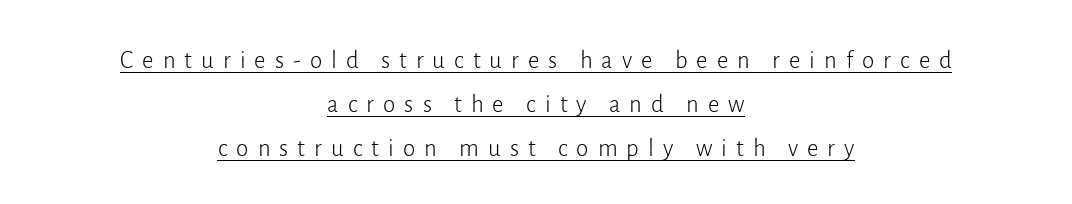
Q: Is the text bold? A: No.
Q: Is the text italic (slanted)? A: No, it is upright.
Q: Is the text underlined? A: Yes.
Q: How is the paragraph aligned? A: Centered.
Q: Is the spacing between letters normal or unusually wide? A: Unusually wide.
